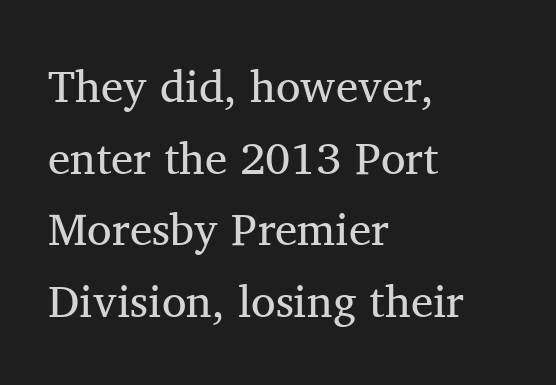
Classification — serif. The passage shown stacks its lines at a standard gap. Stems here are at most as thick as an everyday book face. Does extra space separate the letters? No, they use regular spacing. Unlike italic type, these characters show no tilt at all. These lines stack with their left ends in a neat column.
